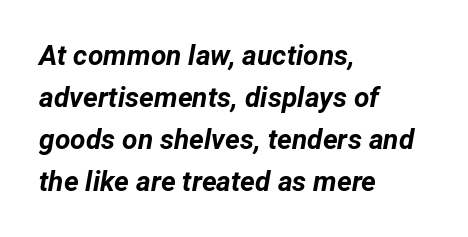
Successive baselines arrive at the customary interval. Bare-footed words on every line. What weight is shown? A full bold with thick strokes. Between one letter and the next there's only the usual sliver of space.
